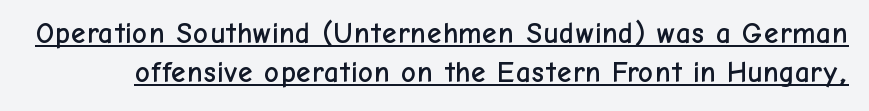
Is this a fixed-width face? No — the glyphs have proportional, varying widths. Unlike italic type, these characters show no tilt at all. A continuous stroke trails under the words, as in a hyperlink. The text was rendered using a sans face with plain stroke endings. The letters sit at their default tracking, neither squeezed nor spread.
